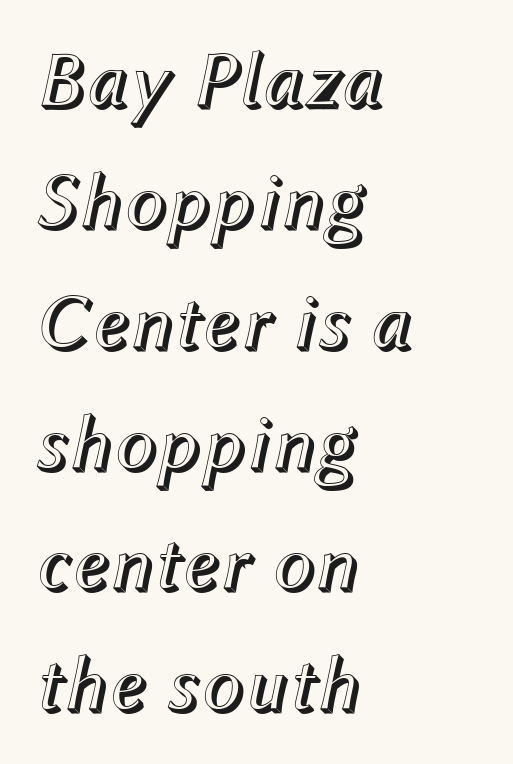
The image shows 79 px text type, italic (leaning right); set left-aligned, normal line spacing (1.53x), normal letter spacing, not underlined; a medium x-height.
